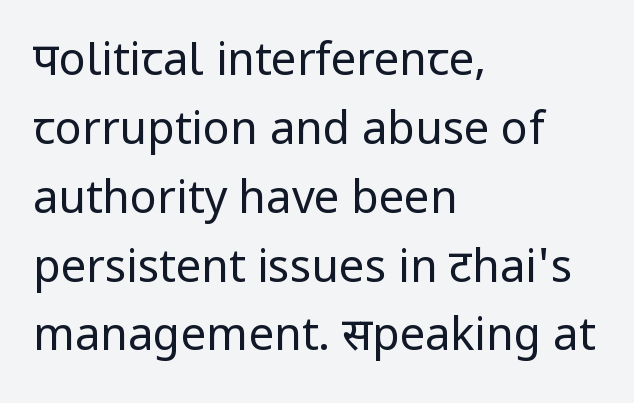
The image shows 45 px regular-weight sans-serif type, upright; set left-aligned, normal line spacing (1.53x), normal letter spacing, not underlined; low stroke contrast and a medium x-height.
